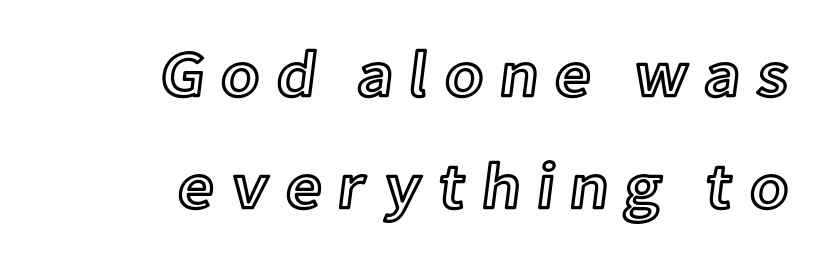
{"width": "normal", "x_height": "medium", "monospaced": "no", "underline": "no", "align": "right", "line_spacing_ratio": 1.73, "letter_spacing": "wide", "letter_spacing_em": 0.23, "glyph_px": 65}
